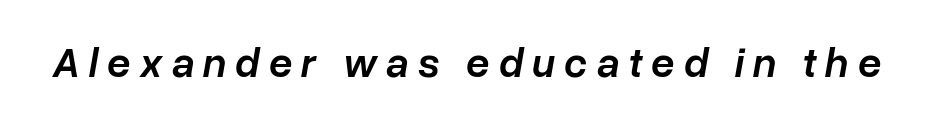
{"italic": "yes", "lean": "right", "slant_degrees": 10, "bold": "semi", "weight": "semibold", "width": "normal", "stroke_contrast": "low", "x_height": "medium", "monospaced": "no", "underline": "no", "letter_spacing": "wide", "letter_spacing_em": 0.21, "glyph_px": 42}
